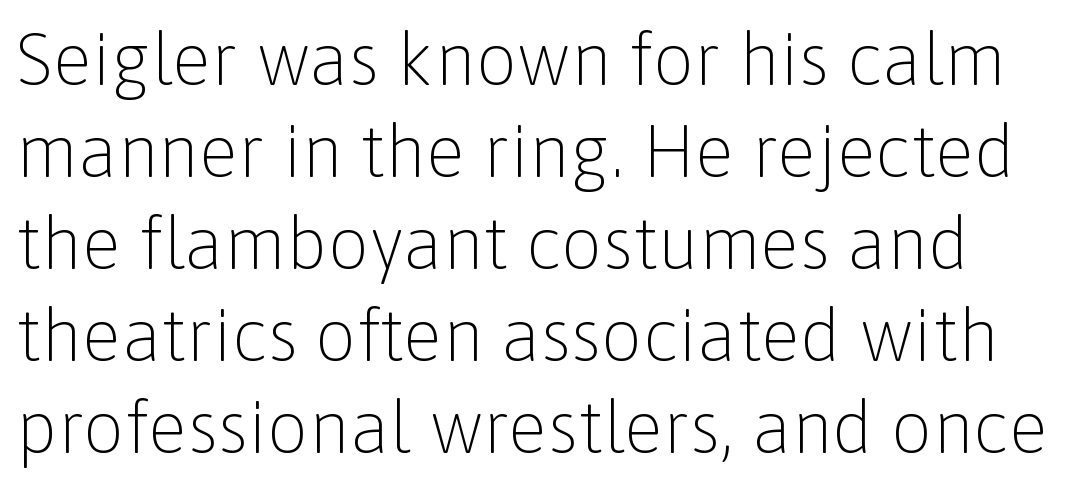
The image shows 73 px light sans-serif type, upright; set normal line spacing (1.26x), normal letter spacing, not underlined; low stroke contrast and a medium x-height.
